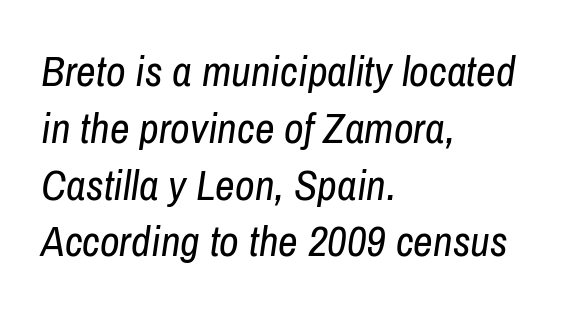
{"italic": "yes", "lean": "right", "slant_degrees": 8, "bold": "no", "weight": "regular", "width": "condensed", "stroke_contrast": "low", "x_height": "medium", "monospaced": "no", "underline": "no", "align": "left", "line_spacing": "normal", "line_spacing_ratio": 1.32, "letter_spacing": "normal", "letter_spacing_em": 0.0, "glyph_px": 43}
